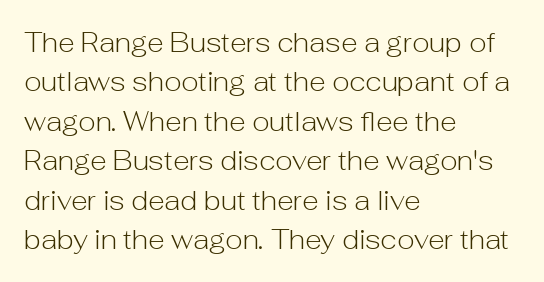
Q: Is the text bold? A: No.
Q: Is the text italic (slanted)? A: No, it is upright.
Q: Is the text underlined? A: No.
Q: How is the paragraph aligned? A: Left-aligned.
Q: Is the spacing between letters normal or unusually wide? A: Normal.
Q: Is the spacing between lines tight, normal or loose? A: Normal.
